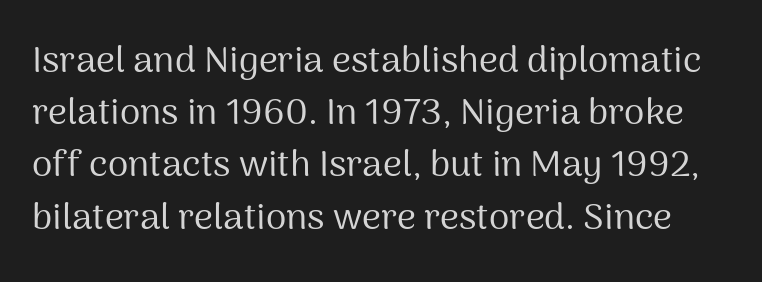
A roman cut, with each character standing at attention. Here the designer chose a conventional face with non-uniform glyph widths. Tracking value appears to be zero — textbook default spacing. Is the stroke heavy? The answer is a plain regular-or-lighter. This sample uses a sans-serif face.
